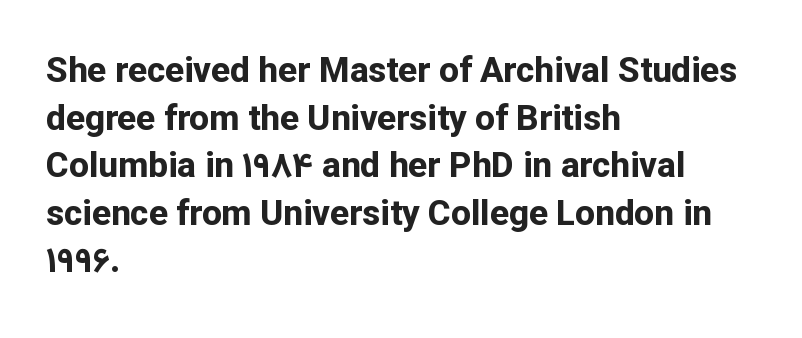
Anything drawn beneath the words? Only blank space. What stands out about the letter spacing? Nothing — it is the standard amount. Posture: vertical. Looks like regular typesetting: each glyph gets only the width it needs. How would I describe the line gaps? Plain and ordinary. A sans-serif font was chosen for this passage.
